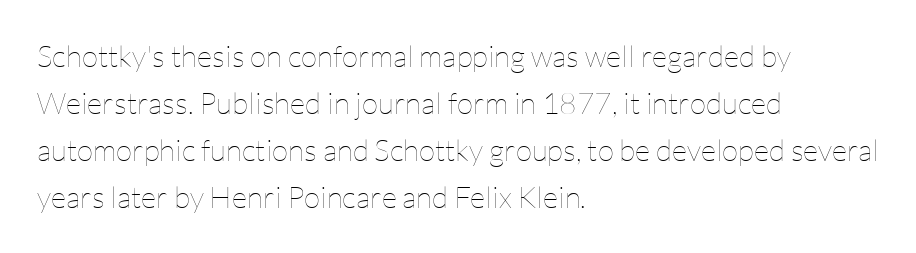
{"italic": "no", "bold": "no", "weight": "thin", "width": "normal", "stroke_contrast": "low", "x_height": "medium", "monospaced": "no", "underline": "no", "align": "left", "line_spacing": "normal", "line_spacing_ratio": 1.57, "letter_spacing": "normal", "letter_spacing_em": 0.0, "glyph_px": 30}
